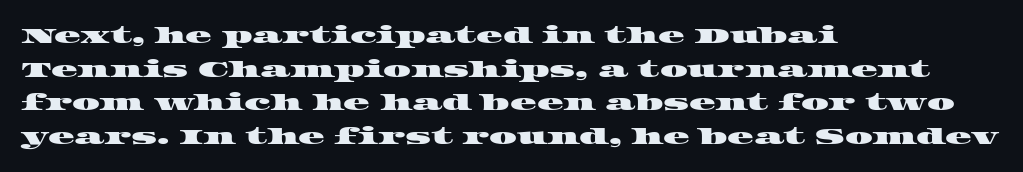
{"underline": "no", "align": "left", "line_spacing": "normal", "line_spacing_ratio": 1.53, "letter_spacing": "normal", "letter_spacing_em": 0.0, "glyph_px": 22}
